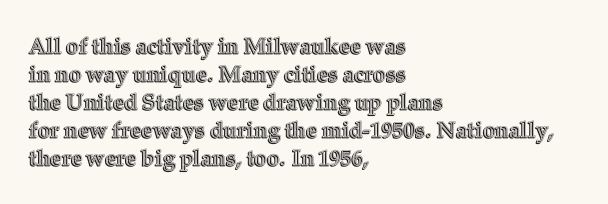
Q: Is the text italic (slanted)? A: No, it is upright.
Q: Is the text underlined? A: No.
Q: How is the paragraph aligned? A: Left-aligned.
Q: Is the spacing between letters normal or unusually wide? A: Normal.
Q: Is the spacing between lines tight, normal or loose? A: Normal.
